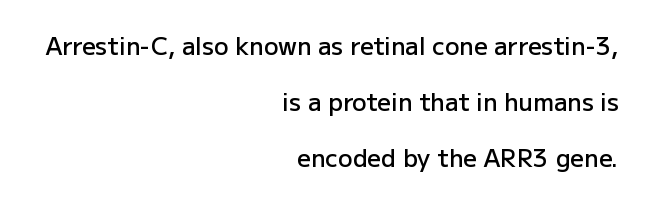
The image shows 24 px text type, upright; set right-aligned, loose line spacing (2.34x), normal letter spacing, not underlined.
